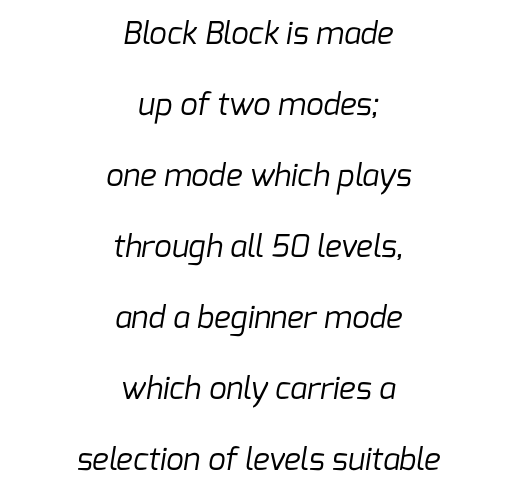
Q: Is the text bold? A: No.
Q: Is the typeface a serif or a sans-serif typeface? A: Sans-serif.
Q: Is the text underlined? A: No.
Q: How is the paragraph aligned? A: Centered.
Q: Is the spacing between letters normal or unusually wide? A: Normal.
Q: Is the spacing between lines tight, normal or loose? A: Loose.
Q: Width (condensed, normal, or wide)? A: Normal.
Q: Stroke contrast? A: Low.
Q: x-height? A: Medium.
Q: Monospaced? A: No.
